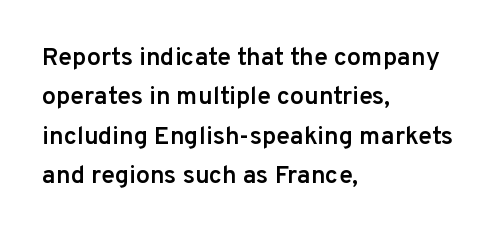
{"italic": "no", "bold": "semi", "underline": "no", "align": "left", "line_spacing": "normal", "line_spacing_ratio": 1.58, "letter_spacing": "normal", "letter_spacing_em": 0.0, "glyph_px": 25}
